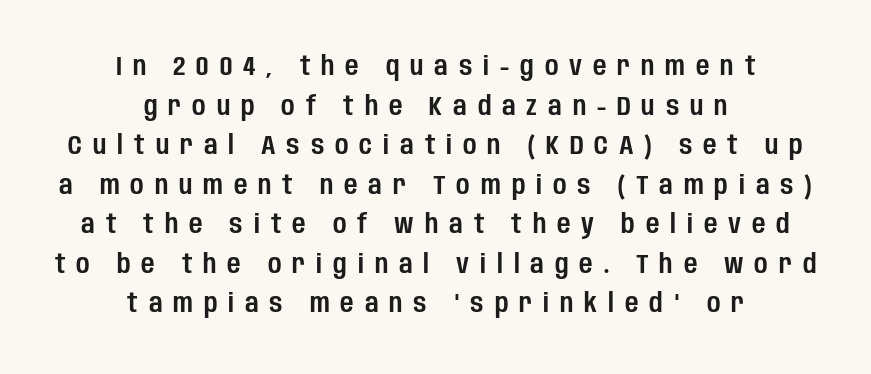
The words here are not underlined. The rag falls on both sides of this text block equally. These lines were composed using upright roman letters. This rendering widens character spacing well past its baseline value. Interline gaps are of average width in this sample.
